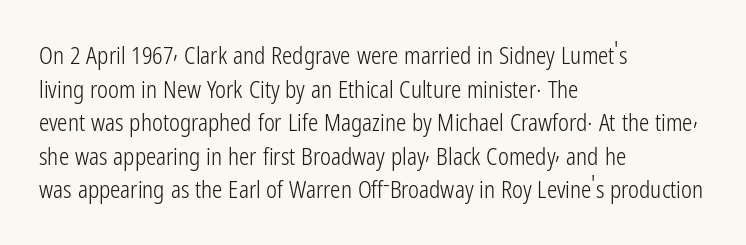
{"italic": "no", "bold": "no", "underline": "no", "align": "left", "line_spacing": "normal", "line_spacing_ratio": 1.46, "letter_spacing": "normal", "letter_spacing_em": 0.0, "glyph_px": 23}
